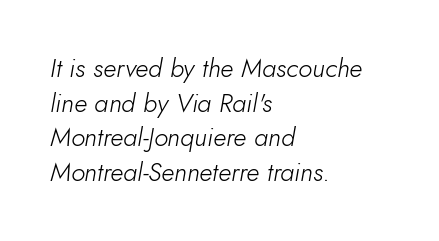
{"italic": "yes", "lean": "right", "slant_degrees": 10, "bold": "no", "underline": "no", "align": "left", "line_spacing": "normal", "line_spacing_ratio": 1.33, "letter_spacing": "normal", "letter_spacing_em": 0.0, "glyph_px": 26}
